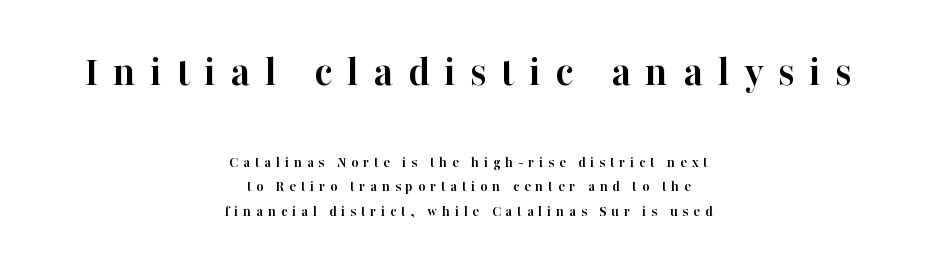
{"serif": "yes", "italic": "no", "bold": "yes", "weight": "semibold", "width": "normal", "stroke_contrast": "high", "x_height": "medium", "monospaced": "no", "underline": "no", "align": "center", "line_spacing": "normal", "line_spacing_ratio": 1.63, "letter_spacing": "wide", "letter_spacing_em": 0.33, "larger_block": "first", "size_ratio": 2.93, "glyph_px": 44}
